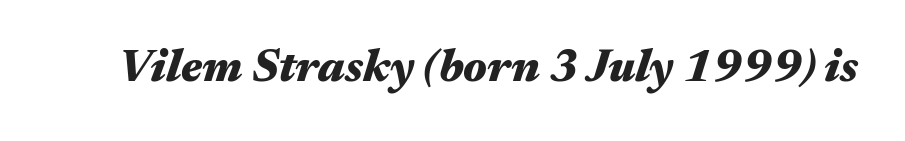
The image shows 46 px heavy, wide type, italic (leaning right); set normal letter spacing, not underlined; medium stroke contrast and a medium x-height.
